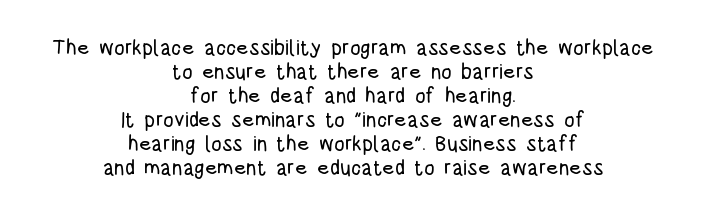
{"italic": "no", "underline": "no", "align": "center", "line_spacing": "tight", "line_spacing_ratio": 1.14, "letter_spacing": "normal", "letter_spacing_em": 0.0, "glyph_px": 21}
